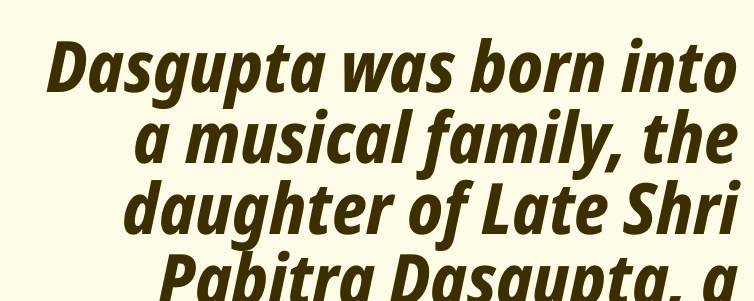
The image shows 71 px bold, condensed type, italic (leaning right); set right-aligned, tight line spacing (1.0x), normal letter spacing, not underlined; low stroke contrast and a medium x-height.
